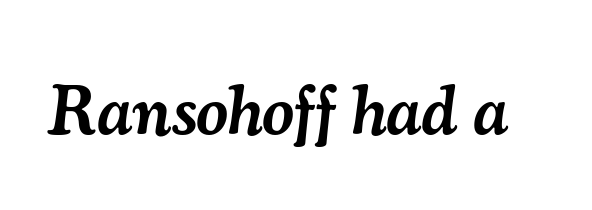
{"serif": "yes", "italic": "yes", "lean": "right", "slant_degrees": 7, "bold": "semi", "weight": "semibold", "width": "normal", "stroke_contrast": "medium", "x_height": "small", "monospaced": "no", "underline": "no", "letter_spacing": "normal", "letter_spacing_em": 0.0, "glyph_px": 70}
